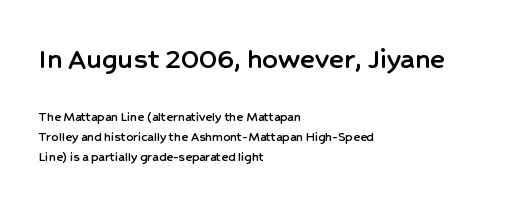
The image shows 31 px sans-serif type, upright; set left-aligned, normal line spacing (1.43x), normal letter spacing, not underlined; the first (top) block is 2.21x larger; low stroke contrast and a medium x-height.
